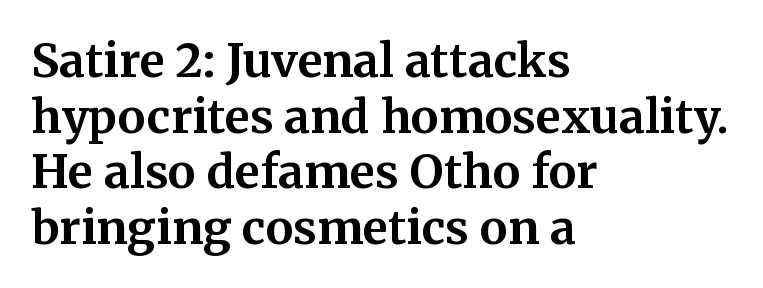
Horizontally, the lines are justified to the leading edge only. Proportional: the letters do not fall into vertical columns. Descenders are the only things crossing below the line. Between one letter and the next there's only the usual sliver of space. Set as a true bold cut, around the 700 mark.
